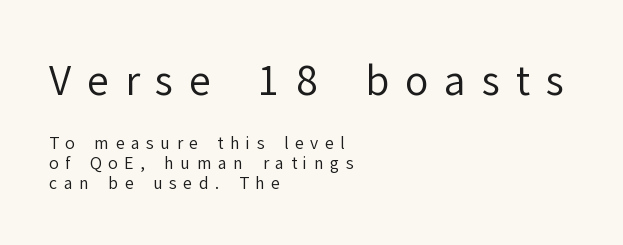
The image shows 39 px regular-weight sans-serif type, upright; set left-aligned, normal line spacing (1.27x), unusually wide letter spacing (+0.41 em), not underlined; the first (top) block is 2.44x larger; low stroke contrast and a medium x-height.
